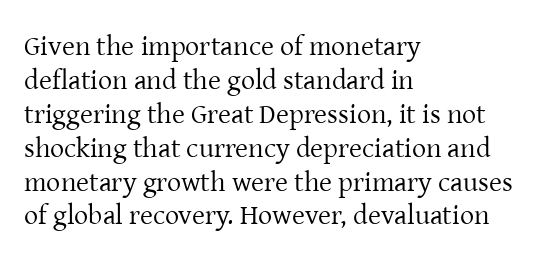
The image shows 28 px regular-weight serif type, upright; set left-aligned, line spacing 1.21x, normal letter spacing, not underlined; low stroke contrast and a medium x-height.
